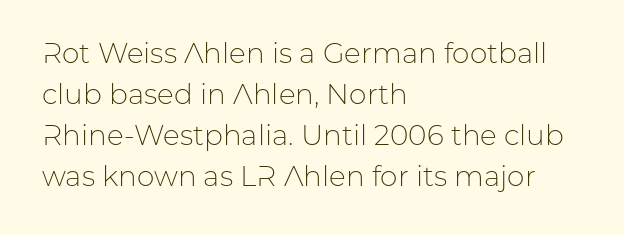
No extra ink here — the face is not bold. Spacing verdict: proportional, widths tailored to each character. The type is set solid horizontally, with unmodified tracking. The passage shown is typeset with a sans-serif family.
